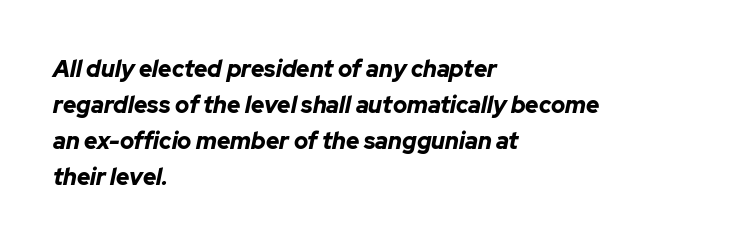
The image shows 23 px bold type, italic (leaning right); set left-aligned, normal line spacing (1.56x), normal letter spacing, not underlined.
